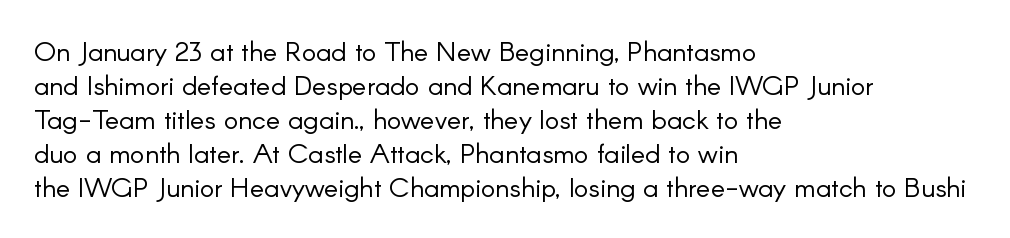
The image shows 27 px text type, upright; set left-aligned, normal line spacing (1.26x), normal letter spacing, not underlined.
